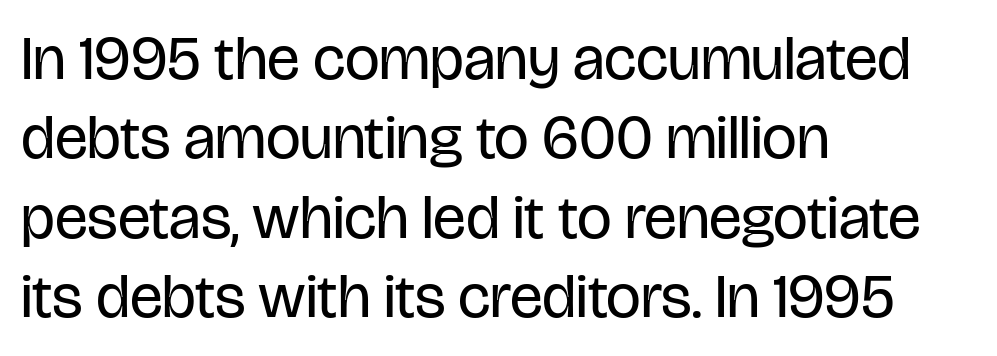
Q: Is the text bold? A: No.
Q: Is the text italic (slanted)? A: No, it is upright.
Q: Is the typeface a serif or a sans-serif typeface? A: Sans-serif.
Q: Is the text underlined? A: No.
Q: How is the paragraph aligned? A: Left-aligned.
Q: Is the spacing between letters normal or unusually wide? A: Normal.
Q: Is the spacing between lines tight, normal or loose? A: Normal.
Q: Width (condensed, normal, or wide)? A: Condensed.
Q: Stroke contrast? A: Low.
Q: x-height? A: Large.
Q: Monospaced? A: No.
